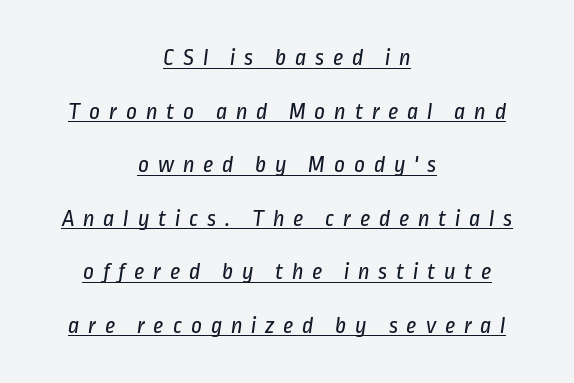
The image shows 24 px text type; set centered, loose line spacing (2.23x), unusually wide letter spacing (+0.36 em), underlined.
